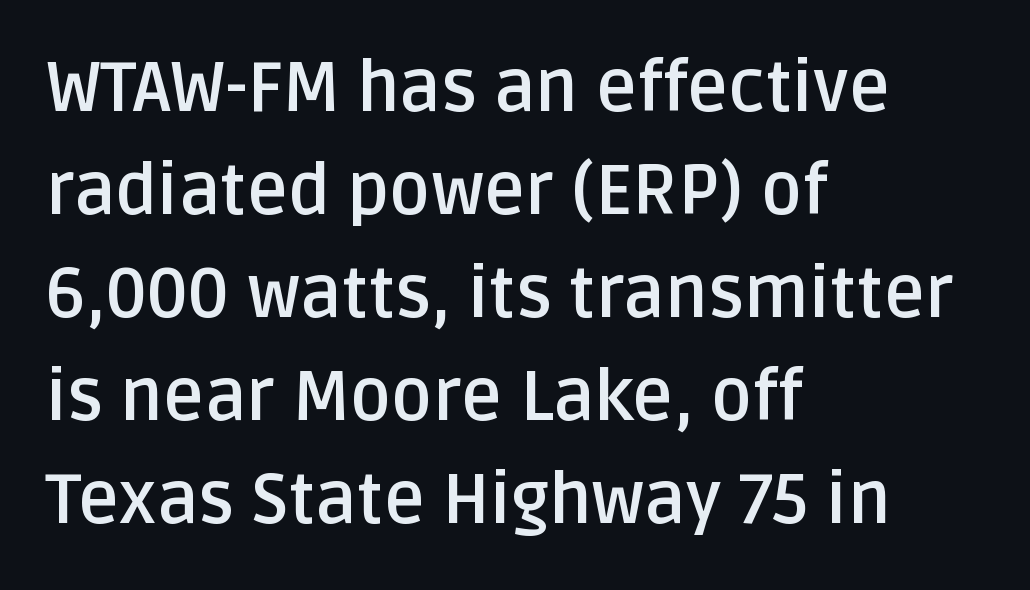
In terms of letterspacing, this is plain default setting. The rendering uses a bold face; every stroke is thick and dark. Check the space under the baseline: it is left empty. The rendering shows plain stroke endings on the letterforms — a sans-serif design. Character widths vary here, with narrow letters taking less room than wide ones. Horizontal alignment here is leftward, the default for most running prose.
